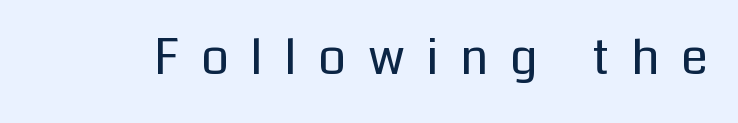
The image shows 49 px regular-weight sans-serif type, upright; set unusually wide letter spacing (+0.44 em), not underlined; low stroke contrast and a medium x-height.
